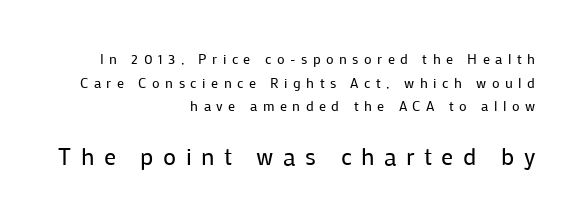
Q: Is the text bold? A: No.
Q: Is the text italic (slanted)? A: No, it is upright.
Q: Is the text underlined? A: No.
Q: How is the paragraph aligned? A: Right-aligned.
Q: Is the spacing between letters normal or unusually wide? A: Unusually wide.
Q: Is the spacing between lines tight, normal or loose? A: Normal.
Q: Which block of text is set in a larger size, the first (top) or the second (bottom)? A: The second (bottom) one.
